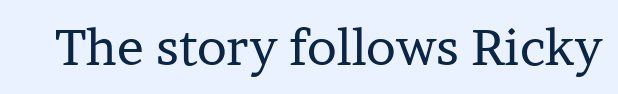
Q: Is the text bold? A: No.
Q: Is the text italic (slanted)? A: No, it is upright.
Q: Is the typeface a serif or a sans-serif typeface? A: Serif.
Q: Is the text underlined? A: No.
Q: Is the spacing between letters normal or unusually wide? A: Normal.
Q: Width (condensed, normal, or wide)? A: Normal.
Q: Stroke contrast? A: Low.
Q: x-height? A: Medium.
Q: Monospaced? A: No.
